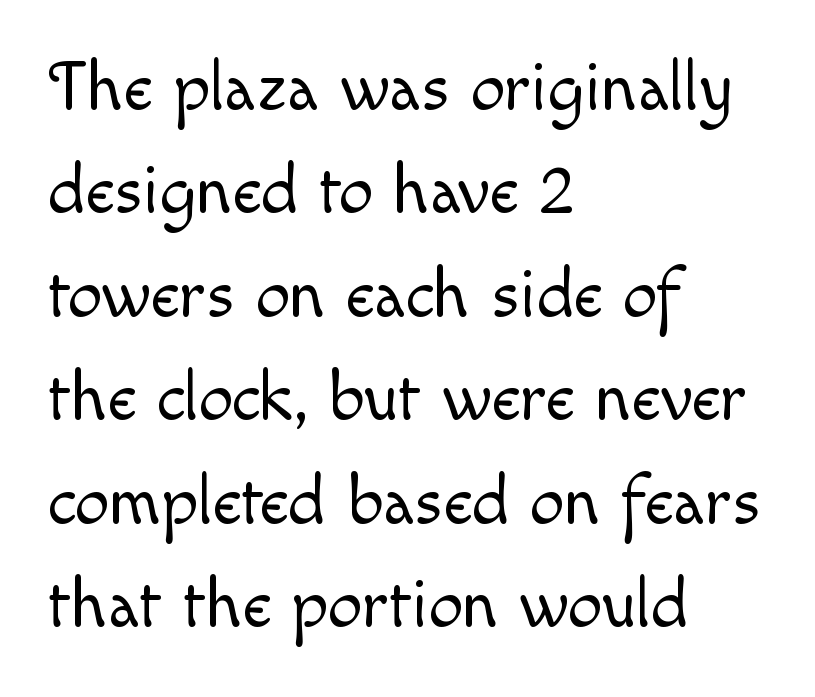
Heaviness? Minimal to ordinary, like unemphasized prose. A clean baseline with only descenders dipping below it. A roman cut, with each character standing at attention. Is the letter spacing exaggerated? No — it looks like the ordinary default.
